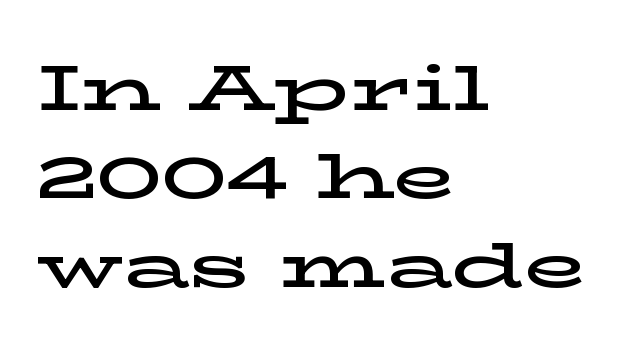
{"serif": "yes", "italic": "no", "width": "wide", "stroke_contrast": "low", "x_height": "medium", "monospaced": "no", "underline": "no", "align": "left", "line_spacing": "normal", "line_spacing_ratio": 1.38, "letter_spacing": "normal", "letter_spacing_em": 0.0, "glyph_px": 64}
